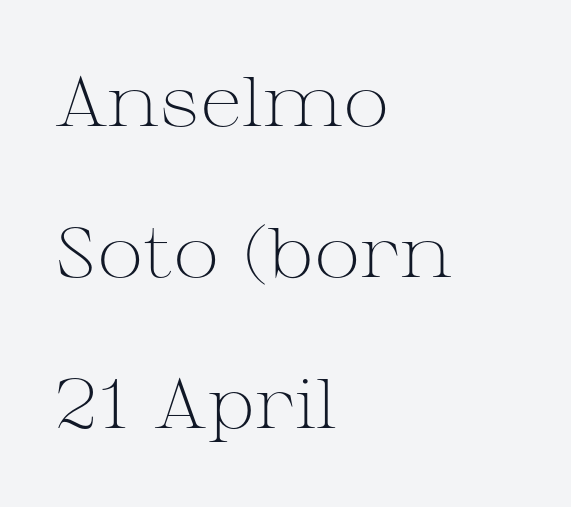
Q: Is the text bold? A: No.
Q: Is the text italic (slanted)? A: No, it is upright.
Q: Is the typeface a serif or a sans-serif typeface? A: Serif.
Q: Is the text underlined? A: No.
Q: How is the paragraph aligned? A: Left-aligned.
Q: Is the spacing between letters normal or unusually wide? A: Normal.
Q: Is the spacing between lines tight, normal or loose? A: Loose.
Q: Width (condensed, normal, or wide)? A: Wide.
Q: Stroke contrast? A: Medium.
Q: x-height? A: Medium.
Q: Monospaced? A: No.
